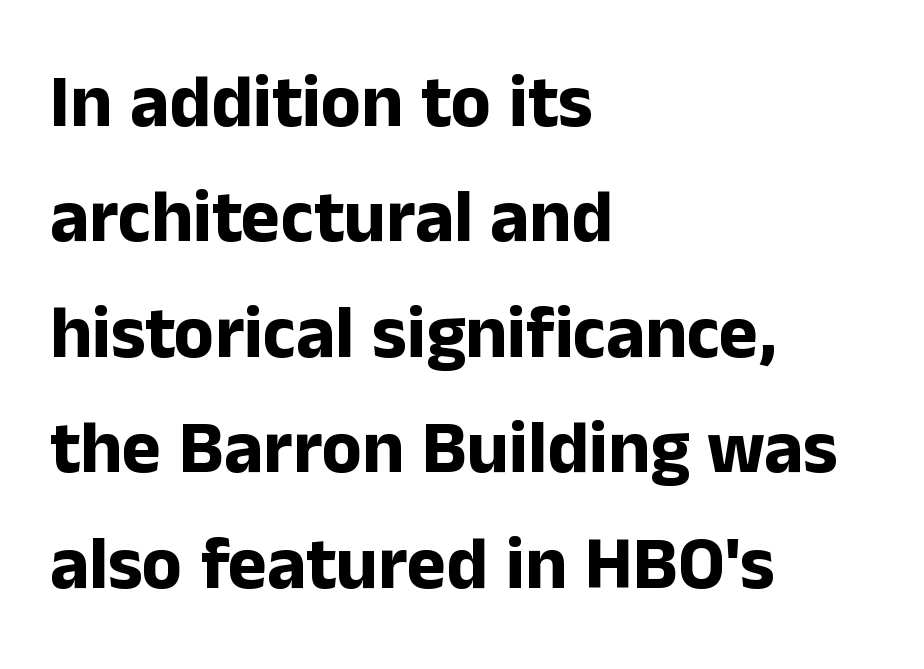
Q: Is the text bold? A: Yes.
Q: Is the text italic (slanted)? A: No, it is upright.
Q: Is the typeface a serif or a sans-serif typeface? A: Sans-serif.
Q: Is the text underlined? A: No.
Q: How is the paragraph aligned? A: Left-aligned.
Q: Is the spacing between letters normal or unusually wide? A: Normal.
Q: Is the spacing between lines tight, normal or loose? A: Normal.
Q: Width (condensed, normal, or wide)? A: Normal.
Q: Stroke contrast? A: Low.
Q: x-height? A: Medium.
Q: Monospaced? A: No.
